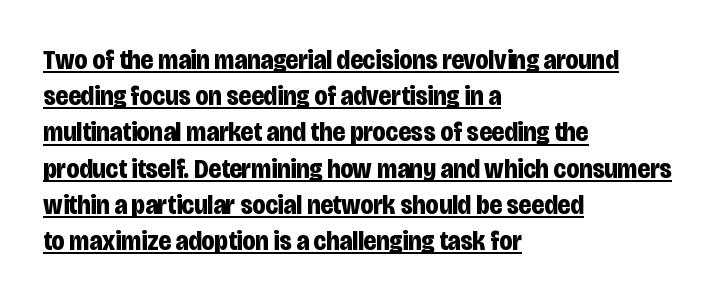
{"italic": "no", "bold": "yes", "underline": "yes", "align": "left", "line_spacing": "normal", "line_spacing_ratio": 1.34, "letter_spacing": "normal", "letter_spacing_em": 0.0, "glyph_px": 27}
